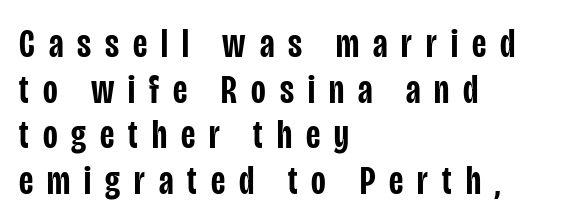
Q: Is the text bold? A: Semi-bold.
Q: Is the text italic (slanted)? A: No, it is upright.
Q: Is the typeface a serif or a sans-serif typeface? A: Sans-serif.
Q: Is the text underlined? A: No.
Q: How is the paragraph aligned? A: Left-aligned.
Q: Is the spacing between letters normal or unusually wide? A: Unusually wide.
Q: Is the spacing between lines tight, normal or loose? A: Tight.
Q: Width (condensed, normal, or wide)? A: Condensed.
Q: Stroke contrast? A: Low.
Q: x-height? A: Large.
Q: Monospaced? A: No.
